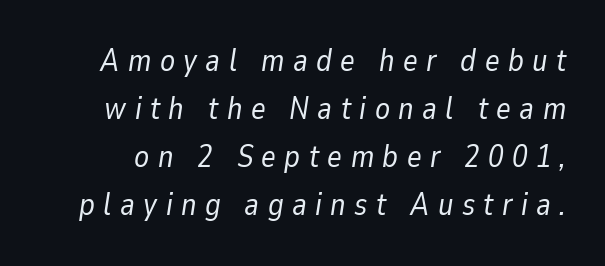
The image shows 31 px regular-weight type, italic (leaning right); set normal line spacing (1.55x), unusually wide letter spacing (+0.27 em), not underlined; low stroke contrast and a medium x-height.
